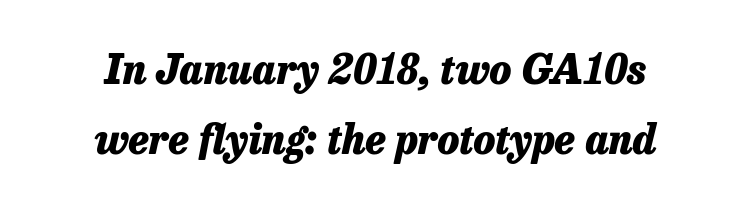
Yep, that's italic — everything's leaning. Each glyph is drawn with heavy, bold strokes. Look at the tracking — it's just the regular setting, nothing added. The setting favours the middle, as headings and verse often do. The zone under the glyphs is completely vacant.
